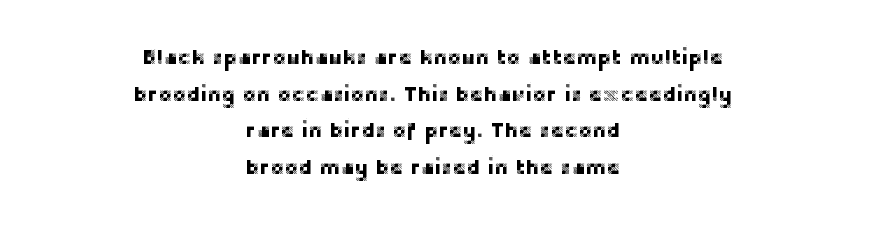
{"italic": "no", "underline": "no", "align": "center", "line_spacing_ratio": 1.75, "letter_spacing": "normal", "letter_spacing_em": 0.0, "glyph_px": 21}
